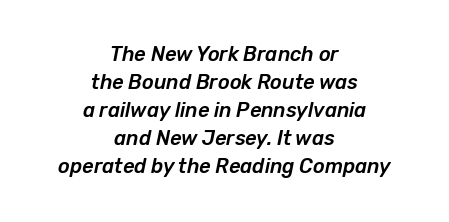
The passage shown leans; its letterforms are oblique. The passage shown stacks its lines at a standard gap. The horizontal fit of the characters is conventional and even. A student would call this center alignment; a typographer would say set centered.
